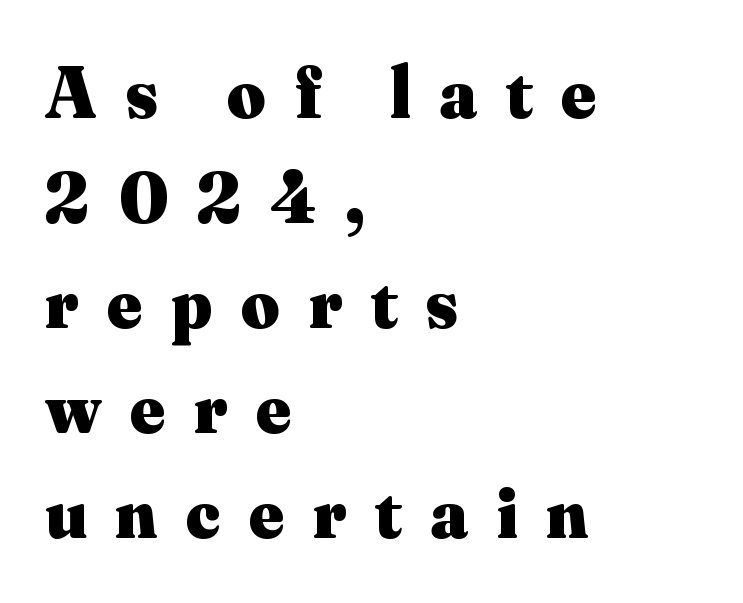
The image shows 74 px heavy serif type, upright; set left-aligned, normal line spacing (1.42x), unusually wide letter spacing (+0.39 em), not underlined; medium stroke contrast and a small x-height.
